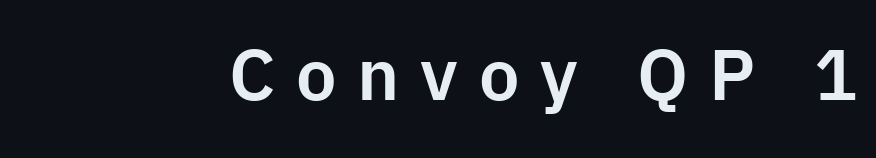
Q: Is the text italic (slanted)? A: No, it is upright.
Q: Is the typeface a serif or a sans-serif typeface? A: Sans-serif.
Q: Is the text underlined? A: No.
Q: Is the spacing between letters normal or unusually wide? A: Unusually wide.
Q: Width (condensed, normal, or wide)? A: Normal.
Q: Stroke contrast? A: Low.
Q: x-height? A: Medium.
Q: Monospaced? A: No.
